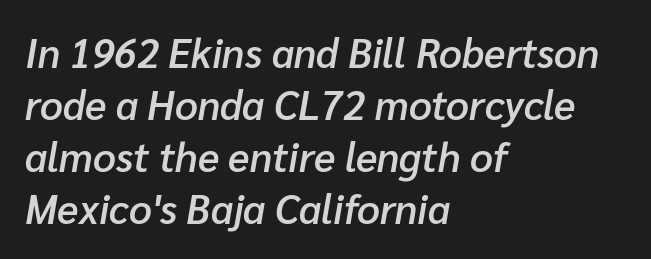
The image shows 40 px semibold type, italic (leaning right); set left-aligned, normal line spacing (1.3x), normal letter spacing, not underlined; low stroke contrast and a medium x-height.
